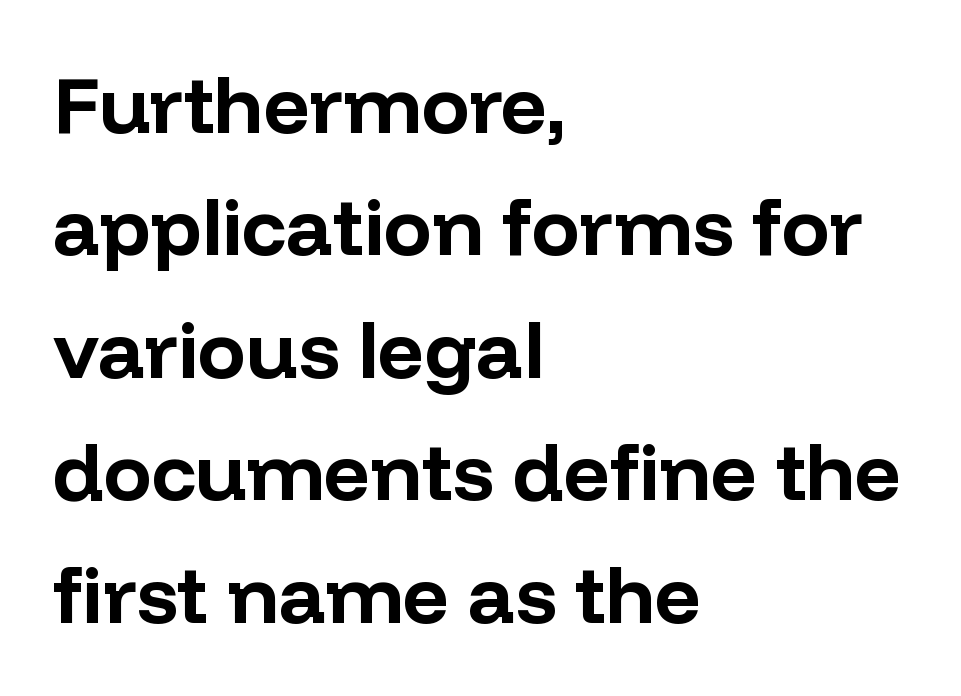
The image shows 80 px bold sans-serif type, upright; set left-aligned, normal line spacing (1.53x), normal letter spacing, not underlined; low stroke contrast and a medium x-height.
